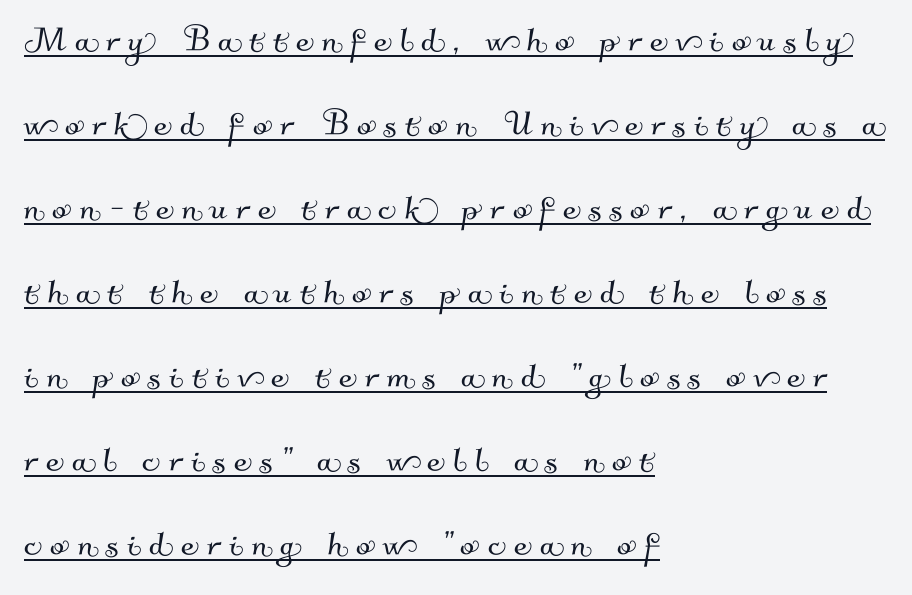
The image shows 42 px sans-serif type; set left-aligned, loose line spacing (2.0x), unusually wide letter spacing (+0.2 em), underlined; medium stroke contrast and a small x-height.
